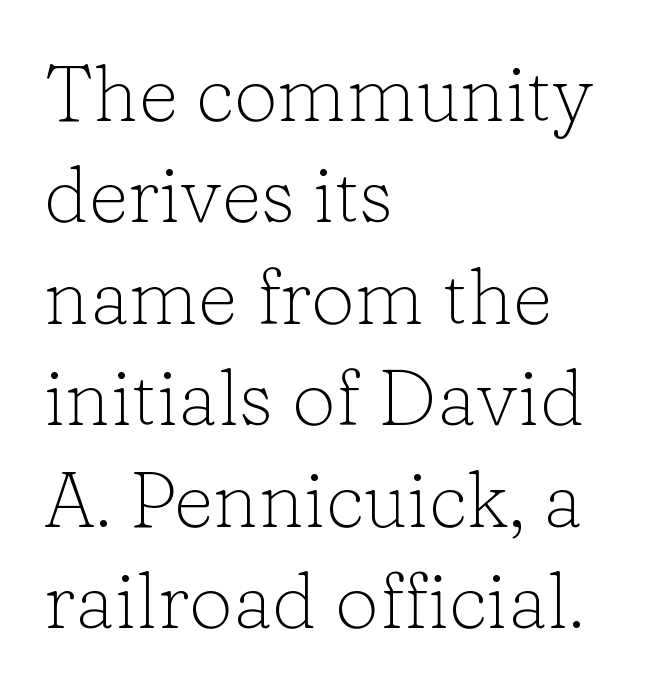
Words appear dense and cohesive because spacing is normal. The passage is arranged the way most books set body copy — flush left. This sample uses a serif face. Nobody drew a line under any word here.
